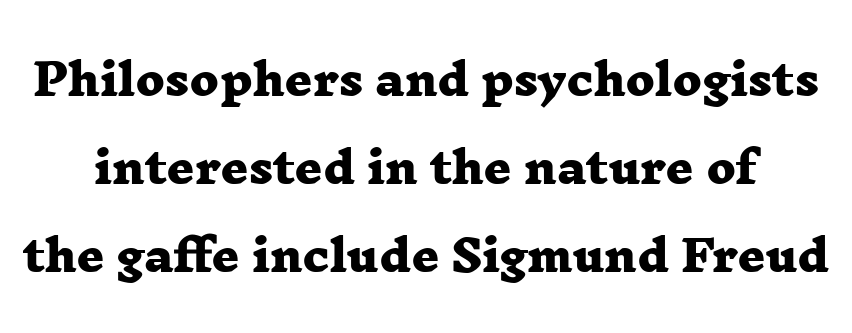
The image shows 43 px heavy, wide serif type; set loose line spacing (2.05x), normal letter spacing, not underlined; low stroke contrast and a medium x-height.
